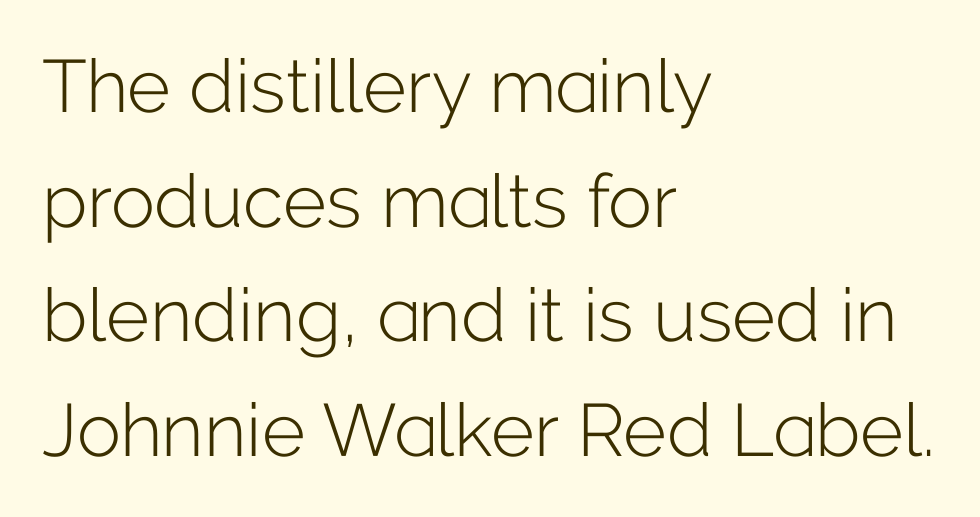
What's the leading like? Ordinary, nothing unusual. Varying glyph widths throughout — classic text-font behaviour. Typographically, this falls in the sans-serif category. Characters follow at the spacing the type designer built in. The lines in this sample share a left origin and differ only in where they stop. Descenders are the only things crossing below the line.
